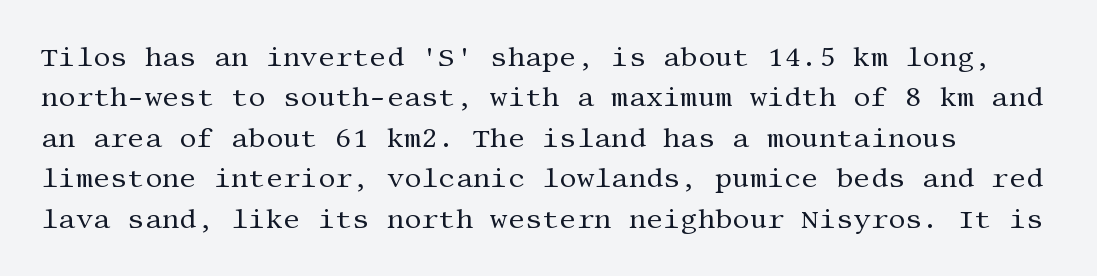
The image shows 27 px text type, upright; set normal line spacing (1.5x), normal letter spacing, not underlined.
